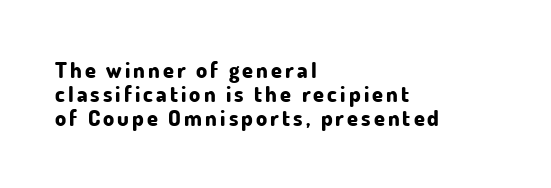
Does the lettering tilt? It doesn't — this is upright. Each new line begins almost immediately beneath the previous one. In terms of weight, the rendering is a true, heavy bold. These lines stack with their left ends in a neat column. The specimen omits any rule beneath the text block's lines.
